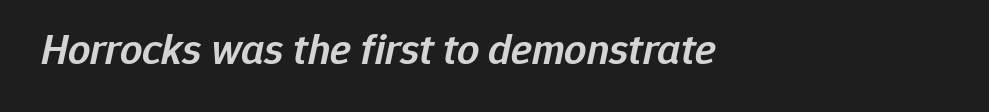
Q: Is the text bold? A: Semi-bold.
Q: Is the text italic (slanted)? A: Yes, it leans right by about 12 degrees.
Q: Is the text underlined? A: No.
Q: How is the paragraph aligned? A: Left-aligned.
Q: Is the spacing between letters normal or unusually wide? A: Normal.
Q: Width (condensed, normal, or wide)? A: Normal.
Q: Stroke contrast? A: Low.
Q: x-height? A: Medium.
Q: Monospaced? A: No.
